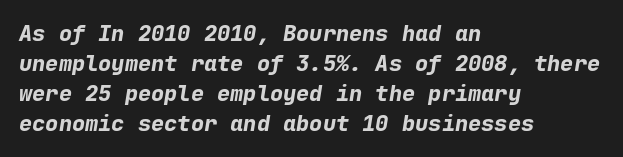
Each new line begins a customary step beneath the previous one. If you drew a line through each stem, it would be angled. Students, note that the glyphs here touch the page at normal intervals. A full-strength bold gives these letters their thick strokes.
